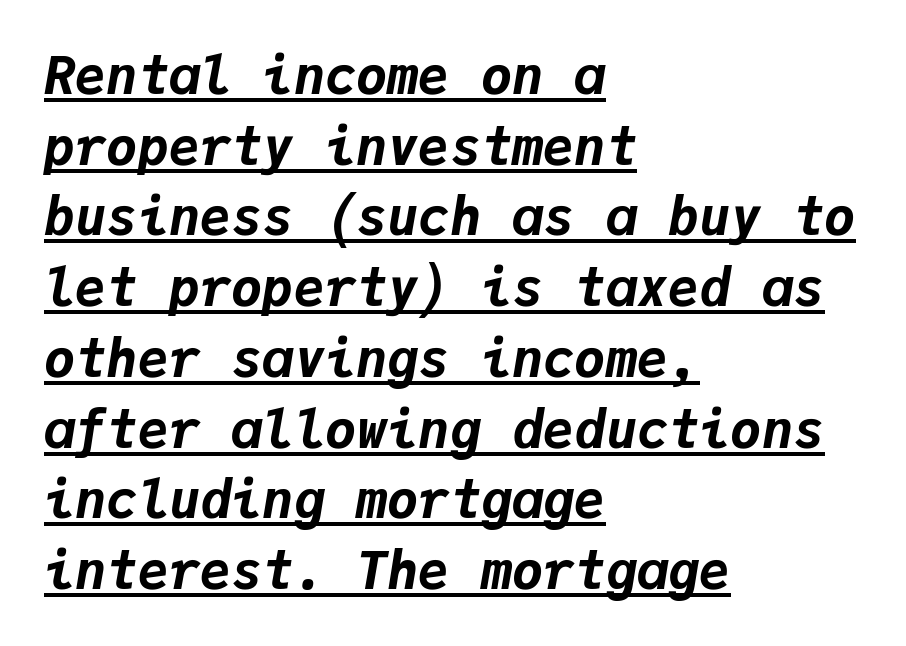
{"italic": "yes", "lean": "right", "slant_degrees": 9, "bold": "yes", "weight": "bold", "width": "normal", "stroke_contrast": "low", "x_height": "medium", "monospaced": "yes", "underline": "yes", "align": "left", "line_spacing": "normal", "line_spacing_ratio": 1.36, "letter_spacing": "normal", "letter_spacing_em": 0.0, "glyph_px": 52}
